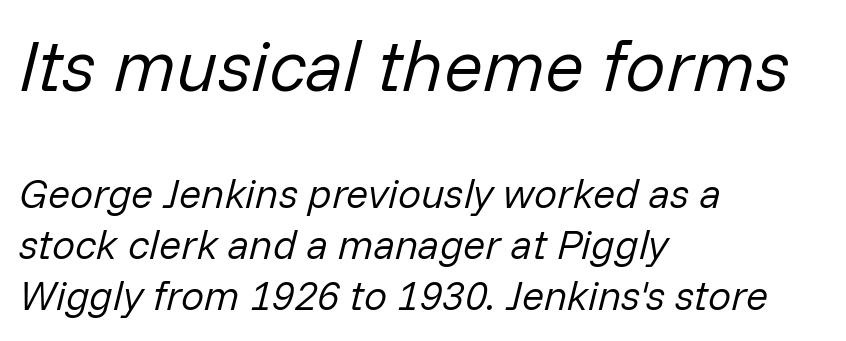
{"italic": "yes", "lean": "right", "slant_degrees": 14, "bold": "no", "weight": "regular", "width": "normal", "stroke_contrast": "low", "x_height": "medium", "monospaced": "no", "underline": "no", "align": "left", "line_spacing": "normal", "line_spacing_ratio": 1.25, "letter_spacing": "normal", "letter_spacing_em": 0.0, "larger_block": "first", "size_ratio": 1.76, "glyph_px": 72}
